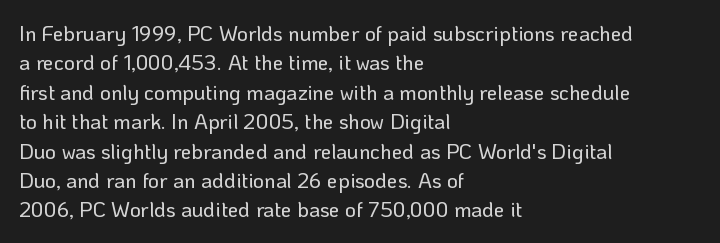
The image shows 21 px text type, upright; set left-aligned, normal line spacing (1.4x), normal letter spacing, not underlined.
